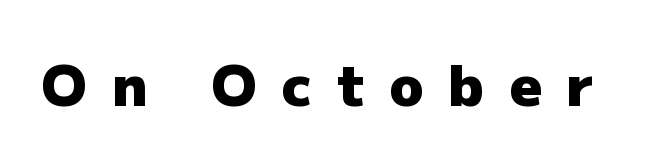
The image shows 56 px heavy sans-serif type, upright; set unusually wide letter spacing (+0.44 em), not underlined; low stroke contrast and a medium x-height.
